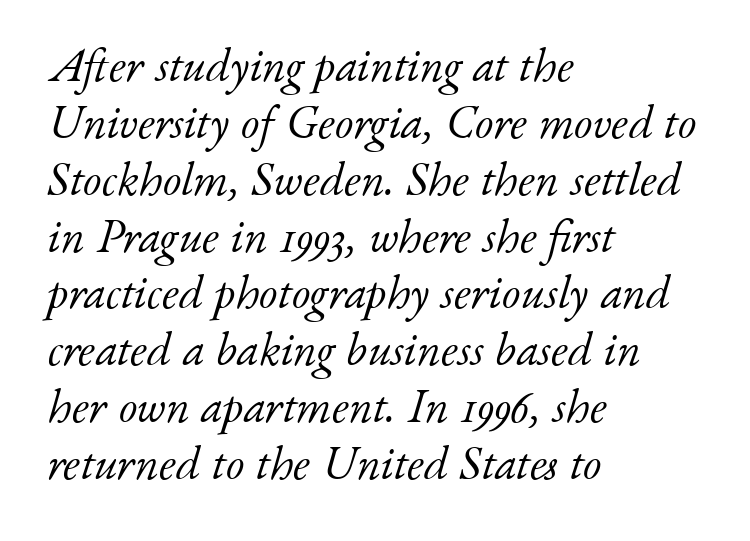
Teacher's note: observe the even left margin — that is flush-left alignment. Glance below the letters and you will spot only blank space. The tracking reads as untouched default to a designer's eye. Heft: none added — not bold.
